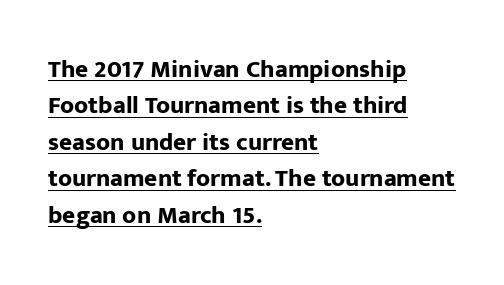
The image shows 25 px bold type, upright; set left-aligned, normal line spacing (1.46x), normal letter spacing, underlined.
